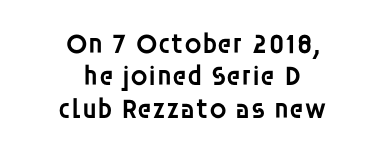
{"serif": "no", "italic": "no", "bold": "semi", "weight": "semibold", "width": "normal", "stroke_contrast": "low", "x_height": "large", "monospaced": "no", "underline": "no", "align": "center", "line_spacing_ratio": 1.16, "letter_spacing": "normal", "letter_spacing_em": 0.0, "glyph_px": 28}
